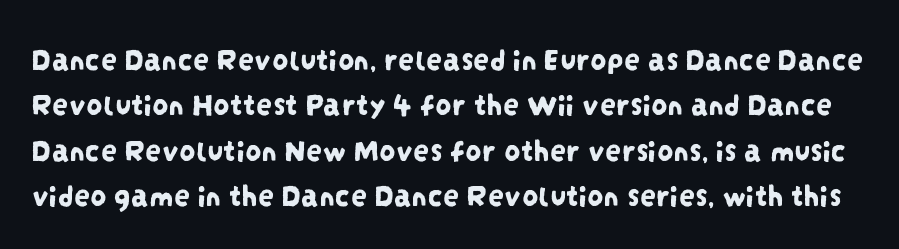
The image shows 32 px condensed sans-serif type; set normal line spacing (1.42x), normal letter spacing, not underlined; low stroke contrast and a large x-height.
